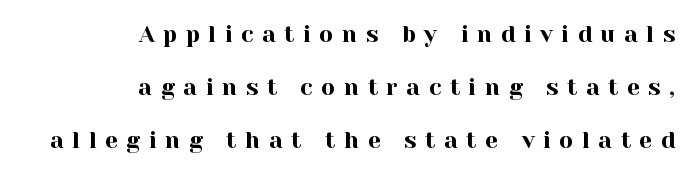
The image shows 23 px text type, upright; set right-aligned, loose line spacing (2.31x), unusually wide letter spacing (+0.37 em), not underlined.
